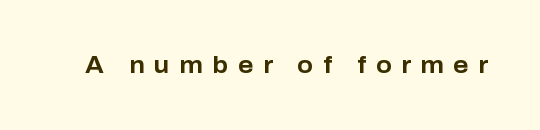
{"italic": "no", "bold": "yes", "underline": "no", "letter_spacing": "wide", "letter_spacing_em": 0.42, "glyph_px": 23}
